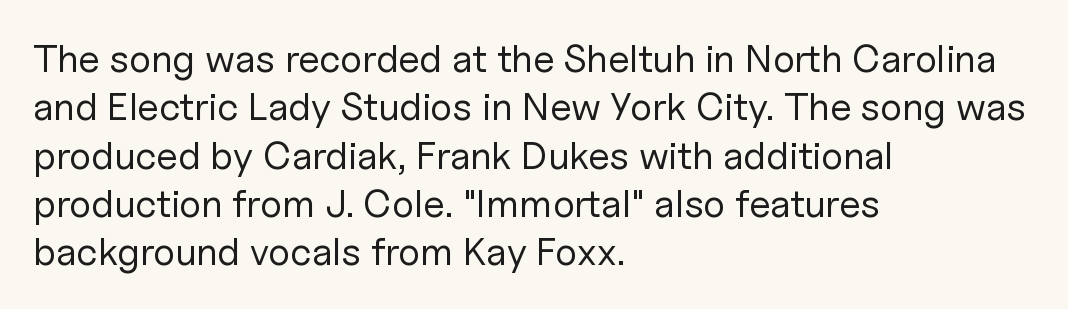
No heavy texture on the line: the type isn't bold. Quick note: not italic, upright. In CSS terms this would be text-align: left. How are the letters spaced? Ordinarily, with no added tracking. Spacing verdict: proportional, widths tailored to each character. The space beneath each line is pristine and unruled.
